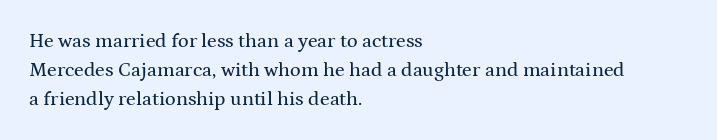
The image shows 20 px text type, upright; set left-aligned, normal line spacing (1.44x), normal letter spacing, not underlined.
